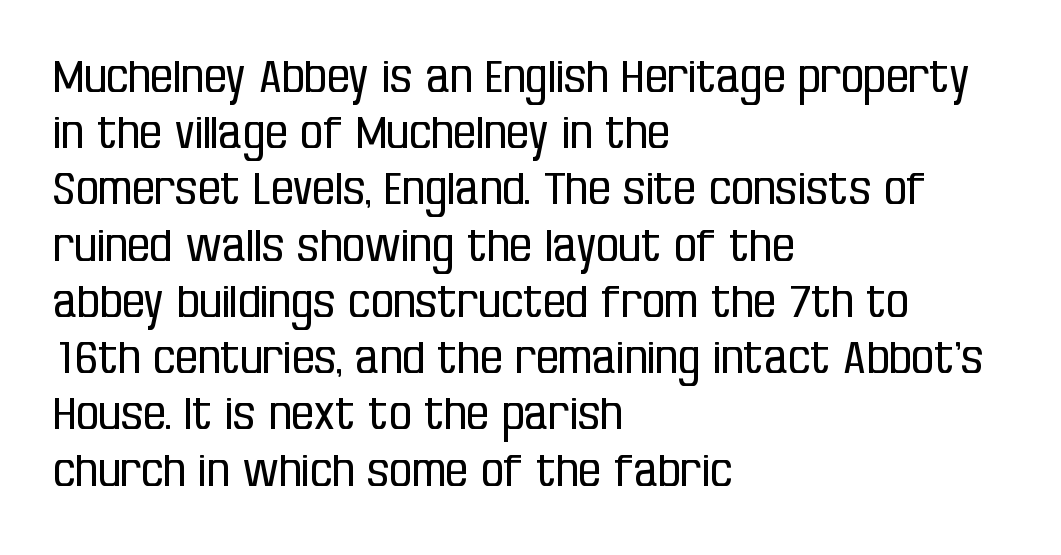
Q: Is the text bold? A: No.
Q: Is the text italic (slanted)? A: No, it is upright.
Q: Is the typeface a serif or a sans-serif typeface? A: Sans-serif.
Q: Is the text underlined? A: No.
Q: How is the paragraph aligned? A: Left-aligned.
Q: Is the spacing between letters normal or unusually wide? A: Normal.
Q: Is the spacing between lines tight, normal or loose? A: Normal.
Q: Width (condensed, normal, or wide)? A: Condensed.
Q: Stroke contrast? A: Low.
Q: x-height? A: Large.
Q: Monospaced? A: No.
